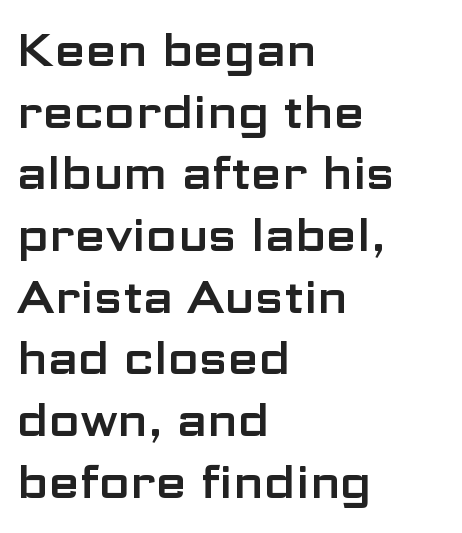
The image shows 45 px wide sans-serif type, upright; set left-aligned, normal line spacing (1.37x), normal letter spacing, not underlined; low stroke contrast and a medium x-height.
